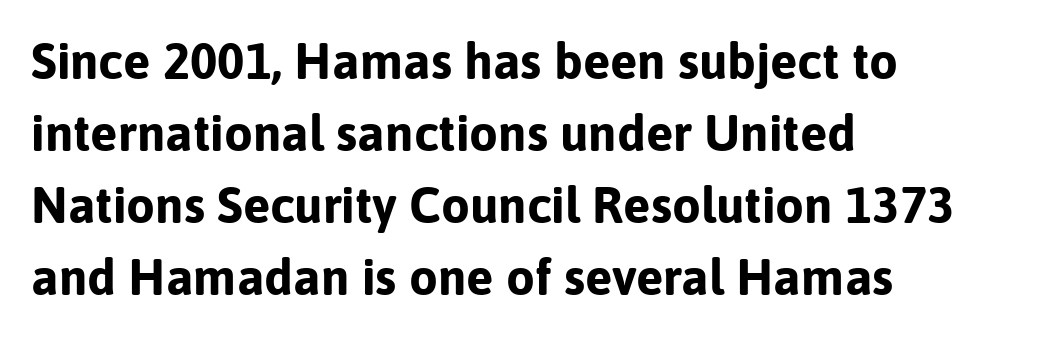
Q: Is the text bold? A: Yes.
Q: Is the text italic (slanted)? A: No, it is upright.
Q: Is the typeface a serif or a sans-serif typeface? A: Sans-serif.
Q: Is the text underlined? A: No.
Q: How is the paragraph aligned? A: Left-aligned.
Q: Is the spacing between letters normal or unusually wide? A: Normal.
Q: Is the spacing between lines tight, normal or loose? A: Normal.
Q: Width (condensed, normal, or wide)? A: Normal.
Q: Stroke contrast? A: Low.
Q: x-height? A: Medium.
Q: Monospaced? A: No.
